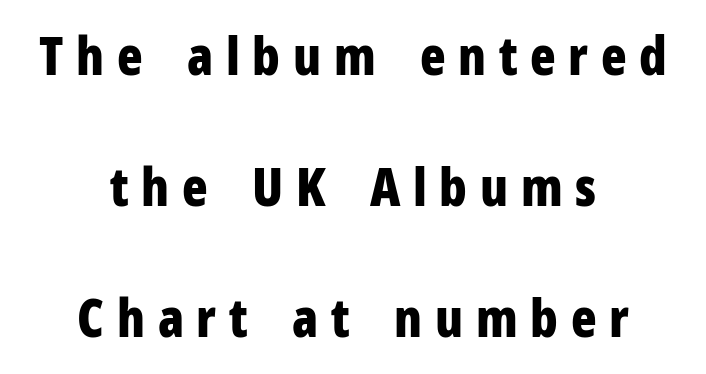
The image shows 53 px bold, condensed sans-serif type, upright; set centered, loose line spacing (2.47x), unusually wide letter spacing (+0.24 em), not underlined; low stroke contrast and a medium x-height.
